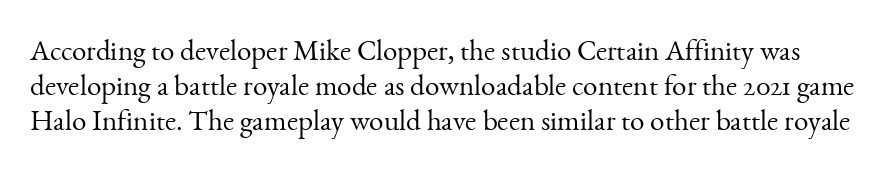
The space directly below the letters is spotless. Each letter's strokes conclude with small projecting serifs. Italic: no, the glyphs are upright roman. The rendering uses natural spacing where letterforms have individual widths.
